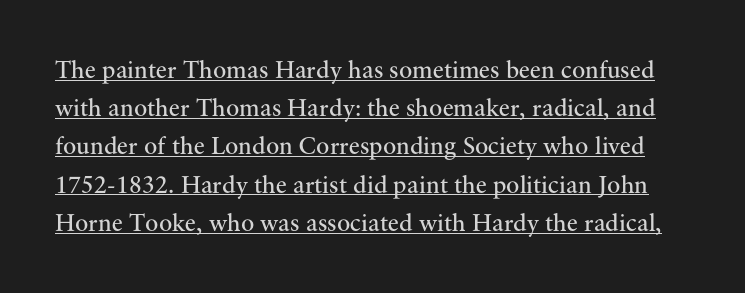
Q: Is the text bold? A: No.
Q: Is the text italic (slanted)? A: No, it is upright.
Q: Is the text underlined? A: Yes.
Q: Is the spacing between letters normal or unusually wide? A: Normal.
Q: Is the spacing between lines tight, normal or loose? A: Normal.
